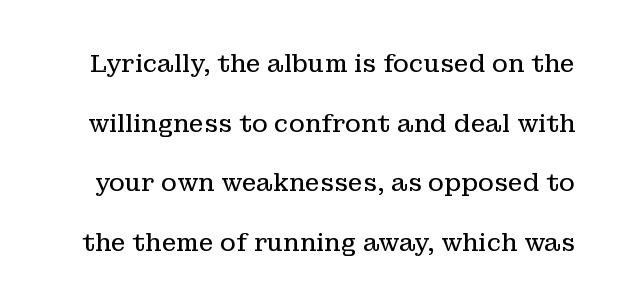
{"italic": "no", "bold": "no", "underline": "no", "line_spacing": "loose", "line_spacing_ratio": 2.48, "letter_spacing": "normal", "letter_spacing_em": 0.0, "glyph_px": 24}
